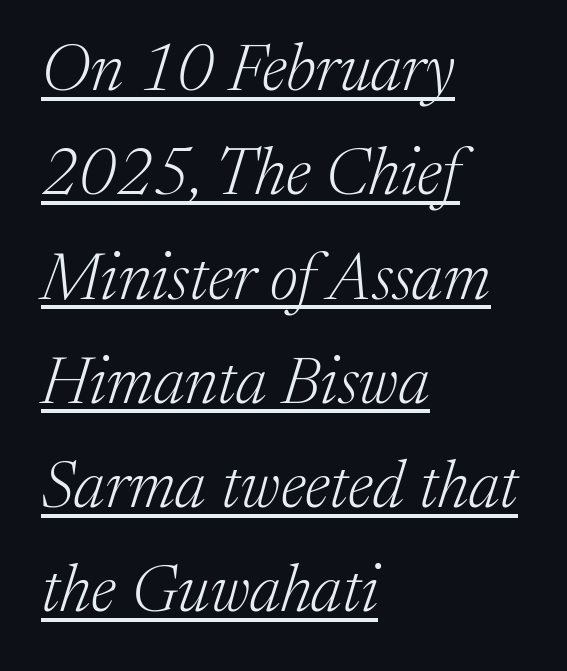
The image shows 66 px light serif type, italic (leaning right); set left-aligned, normal line spacing (1.58x), normal letter spacing, underlined; medium stroke contrast and a medium x-height.
